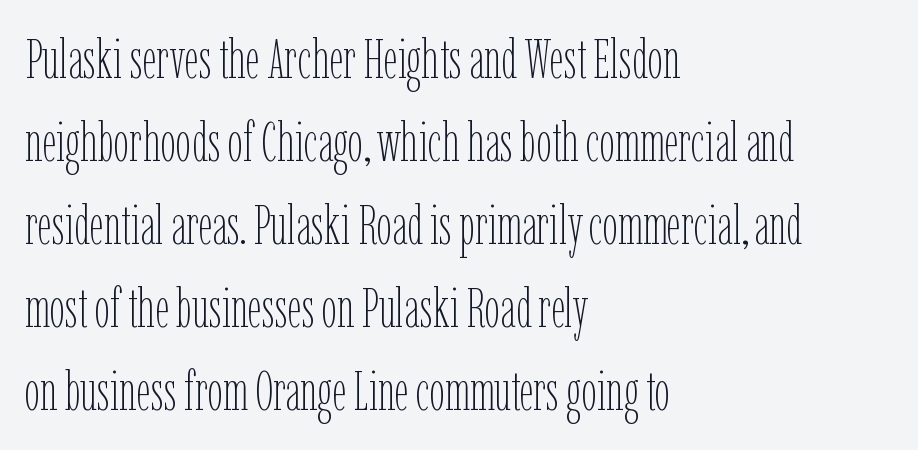
{"italic": "no", "bold": "no", "weight": "thin", "width": "condensed", "stroke_contrast": "low", "x_height": "medium", "monospaced": "no", "underline": "no", "align": "left", "line_spacing": "normal", "line_spacing_ratio": 1.51, "letter_spacing": "normal", "letter_spacing_em": 0.0, "glyph_px": 55}
